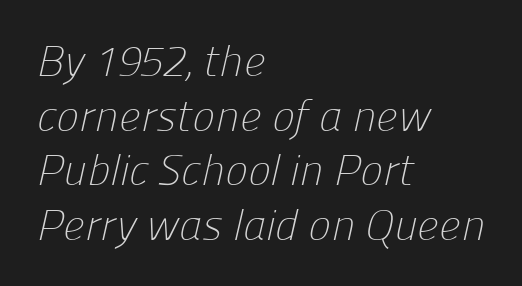
You could not count columns in this text — the font is proportionally spaced. Leading matches the norm, producing a regular column. The type is set solid horizontally, with unmodified tracking. Check under the words: just untouched page.
